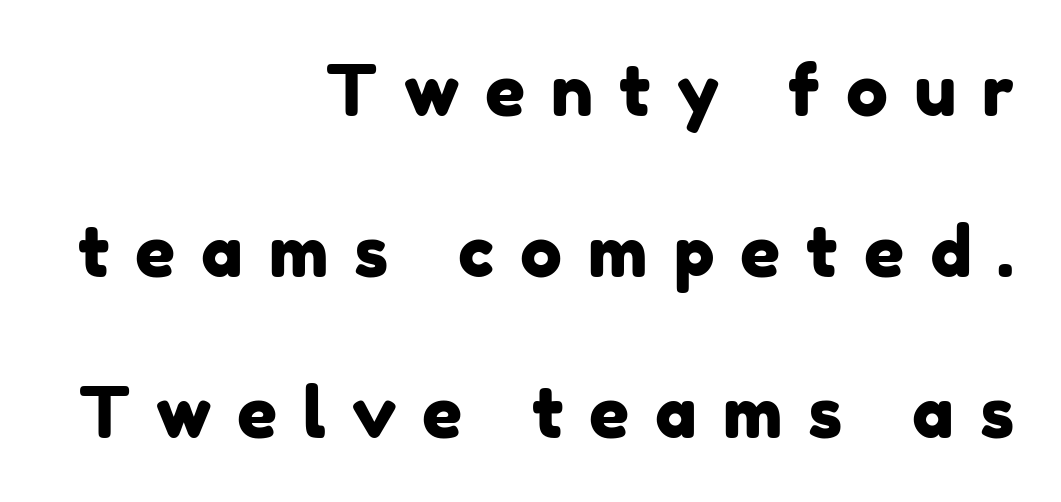
Look at the bottom of the vertical strokes: they stop flat, with no serifs. Note the varied advance widths — an 'i' is clearly narrower than an 'm'. Check the space under the baseline: it is left empty. Quick note: interline space is abundant. Where is the straight margin? On the right. Loose tracking; the words dissolve into strings of separated letters.
